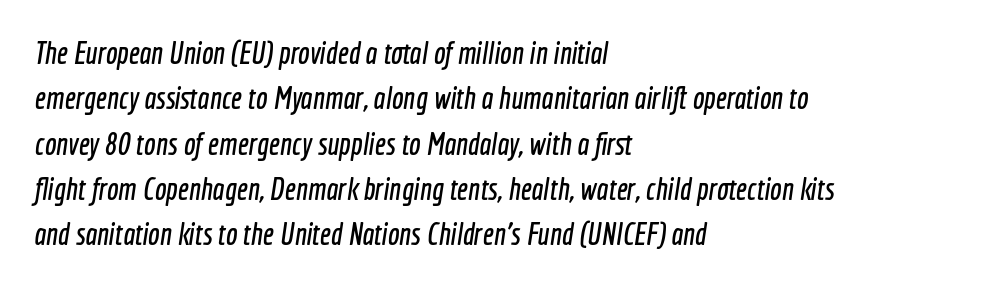
Honestly, the letter spacing is just normal — you wouldn't notice it. Notice how descenders clear the ascenders below comfortably — that's standard leading. The rendering shows plain stroke endings on the letterforms — a sans-serif design. The rendering anchors every line to the left-hand side. Looks like regular typesetting: each glyph gets only the width it needs. The baseline area is clear.
